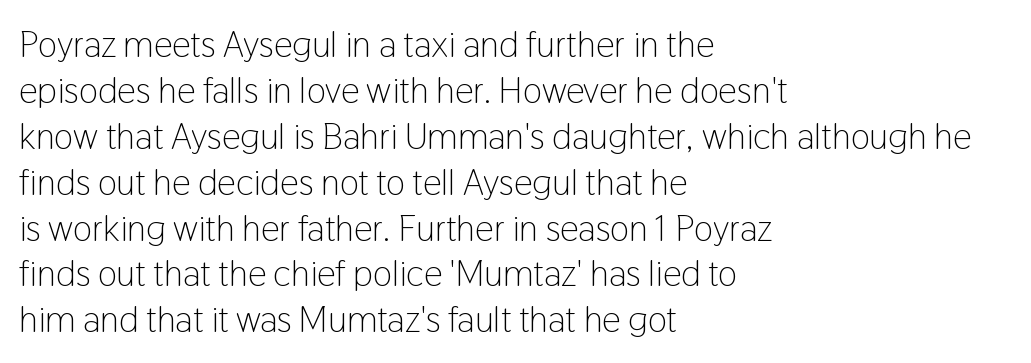
{"serif": "no", "italic": "no", "bold": "no", "weight": "light", "width": "condensed", "stroke_contrast": "low", "x_height": "medium", "monospaced": "no", "underline": "no", "align": "left", "line_spacing_ratio": 1.24, "letter_spacing": "normal", "letter_spacing_em": 0.0, "glyph_px": 37}
